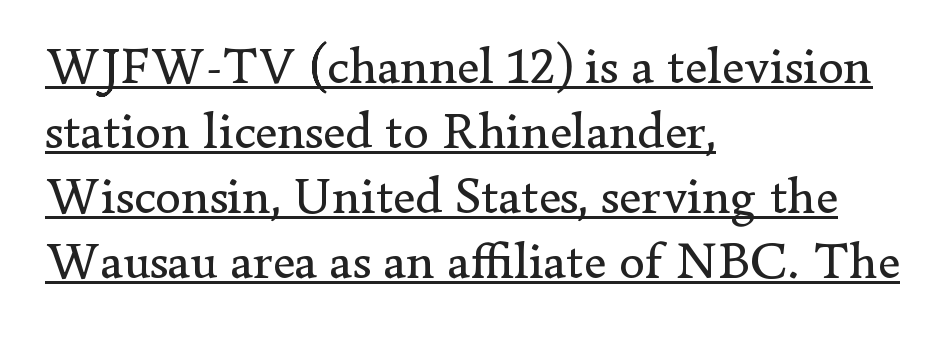
The words here are underlined. A roman cut, with each character standing at attention. Does the leading feel generous? No, just average. Is the letter spacing exaggerated? No — it looks like the ordinary default. Note the varied advance widths — an 'i' is clearly narrower than an 'm'. In terms of letterform style, serifs are clearly present.
